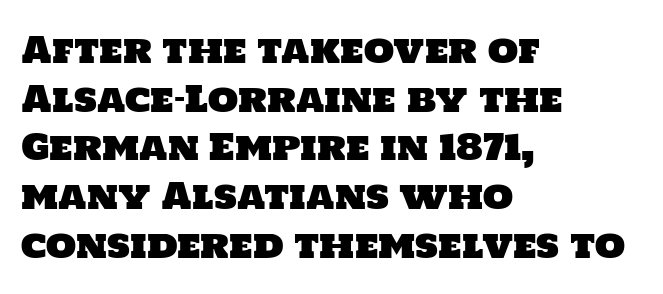
The image shows 35 px sans-serif type; set left-aligned, normal line spacing (1.39x), normal letter spacing, not underlined; low stroke contrast and a large x-height.
